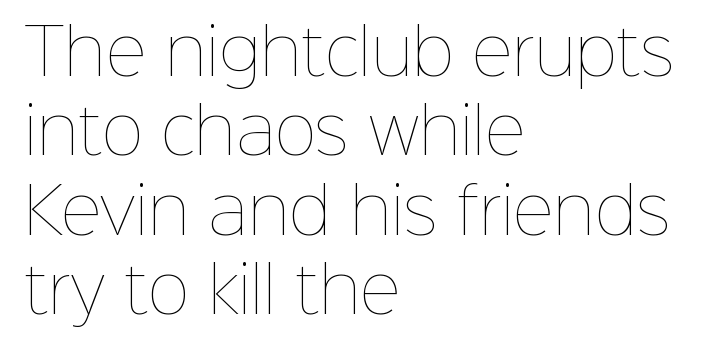
{"italic": "no", "bold": "no", "weight": "thin", "width": "normal", "stroke_contrast": "low", "x_height": "medium", "monospaced": "no", "underline": "no", "align": "left", "line_spacing": "normal", "line_spacing_ratio": 1.26, "letter_spacing": "normal", "letter_spacing_em": 0.0, "glyph_px": 63}
